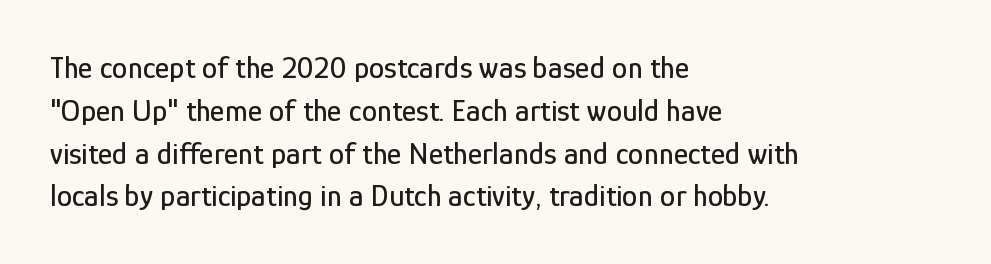
Short note: letters normally spaced. The rendering uses natural spacing where letterforms have individual widths. Check where the strokes stop: nothing finishes them off — pure sans. Glance below the letters and you will spot only blank space. A student would call this left alignment; a typographer would say flush left, rag right.
